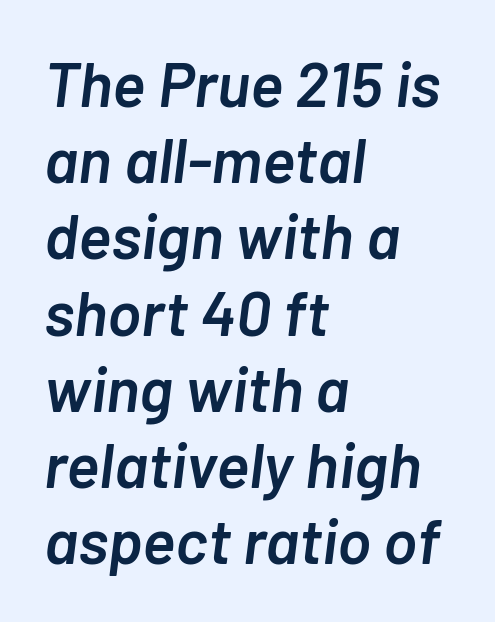
{"italic": "yes", "lean": "right", "slant_degrees": 7, "bold": "semi", "weight": "semibold", "width": "normal", "stroke_contrast": "low", "x_height": "medium", "monospaced": "no", "underline": "no", "align": "left", "line_spacing_ratio": 1.21, "letter_spacing": "normal", "letter_spacing_em": 0.0, "glyph_px": 63}
